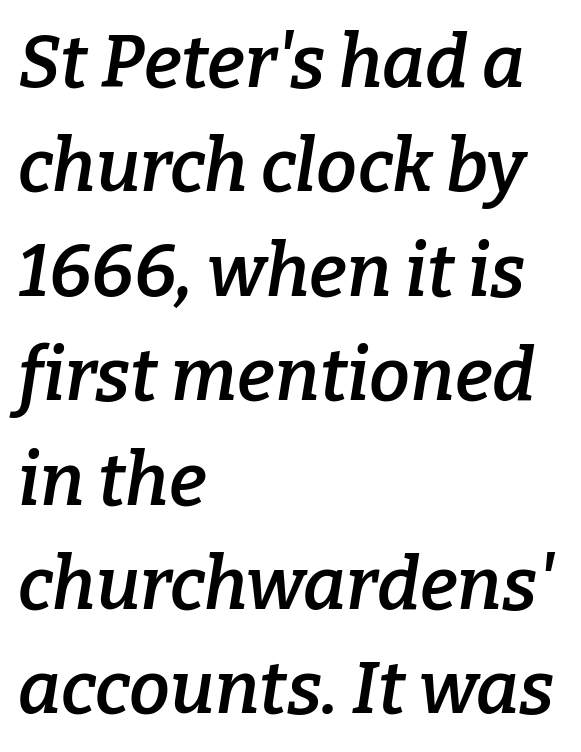
The space between consecutive lines is moderate. These lines are set flush left with a ragged right edge. Notice the strokes are somewhat thickened but not fully heavy: this is a semibold. Each word holds together tightly as a unit, with standard inter-letter gaps. Character widths vary here, with narrow letters taking less room than wide ones.
